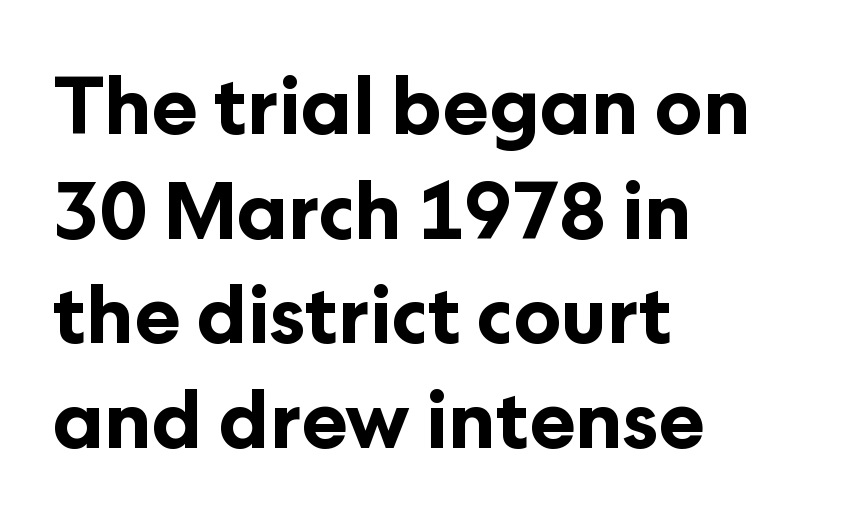
The space beneath each line is pristine and unruled. Compared with typical body copy, the letter spacing here is the same. The type sits square on the baseline with zero lean. The rendering uses natural spacing where letterforms have individual widths. The rag falls on the right side of this text block.
